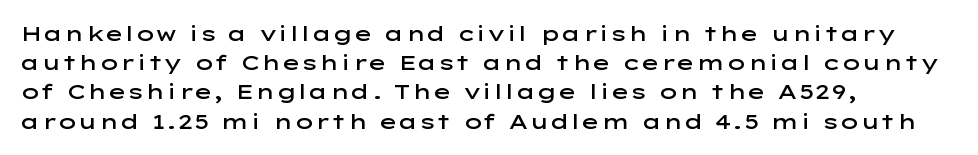
{"italic": "no", "bold": "semi", "underline": "no", "align": "left", "line_spacing": "normal", "line_spacing_ratio": 1.39, "letter_spacing": "normal", "letter_spacing_em": 0.0, "glyph_px": 21}
